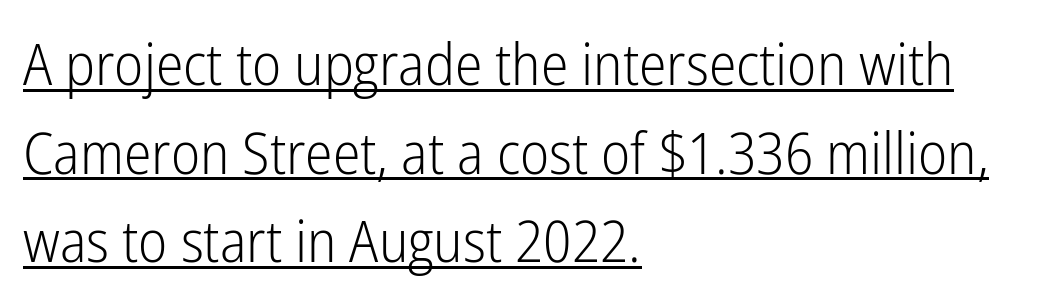
Q: Is the text bold? A: No.
Q: Is the text italic (slanted)? A: No, it is upright.
Q: Is the typeface a serif or a sans-serif typeface? A: Sans-serif.
Q: Is the text underlined? A: Yes.
Q: How is the paragraph aligned? A: Left-aligned.
Q: Is the spacing between letters normal or unusually wide? A: Normal.
Q: Is the spacing between lines tight, normal or loose? A: Normal.
Q: Width (condensed, normal, or wide)? A: Condensed.
Q: Stroke contrast? A: Low.
Q: x-height? A: Medium.
Q: Monospaced? A: No.
